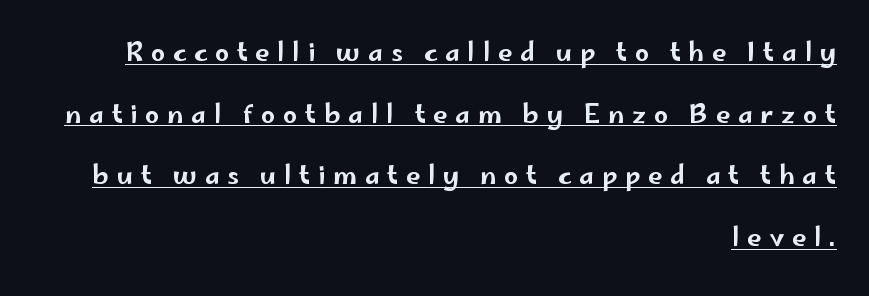
{"italic": "no", "underline": "yes", "align": "right", "line_spacing": "loose", "line_spacing_ratio": 2.47, "letter_spacing": "wide", "letter_spacing_em": 0.31, "glyph_px": 25}
